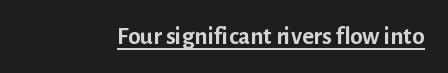
{"italic": "no", "bold": "yes", "underline": "yes", "letter_spacing": "normal", "letter_spacing_em": 0.0, "glyph_px": 25}
